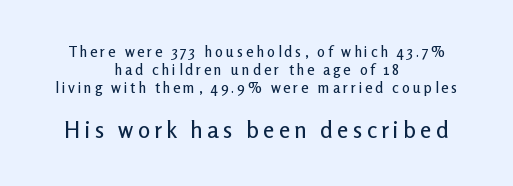
One-word summary of the alignment: center. Style check: upright. The lower block of text is set noticeably larger than the block above it. Has an underline been added? It has not.
